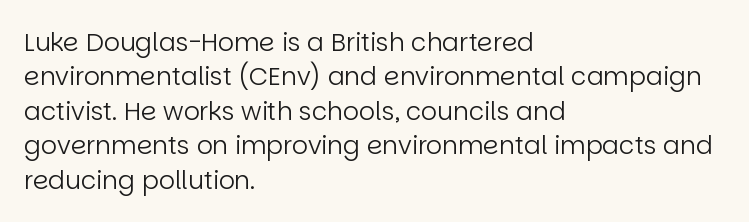
{"italic": "no", "bold": "no", "underline": "no", "align": "left", "line_spacing": "normal", "line_spacing_ratio": 1.38, "letter_spacing": "normal", "letter_spacing_em": 0.0, "glyph_px": 25}
